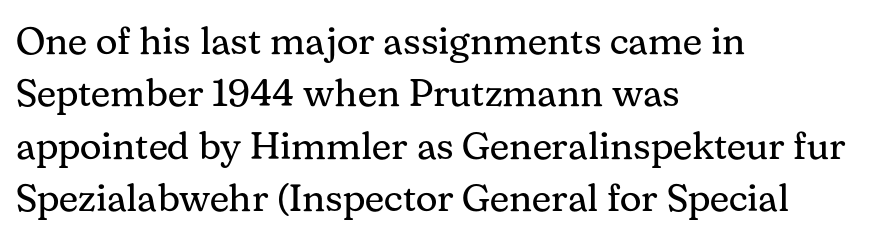
Q: Is the text bold? A: No.
Q: Is the text italic (slanted)? A: No, it is upright.
Q: Is the typeface a serif or a sans-serif typeface? A: Serif.
Q: Is the text underlined? A: No.
Q: How is the paragraph aligned? A: Left-aligned.
Q: Is the spacing between letters normal or unusually wide? A: Normal.
Q: Is the spacing between lines tight, normal or loose? A: Normal.
Q: Width (condensed, normal, or wide)? A: Normal.
Q: Stroke contrast? A: Medium.
Q: x-height? A: Medium.
Q: Monospaced? A: No.
